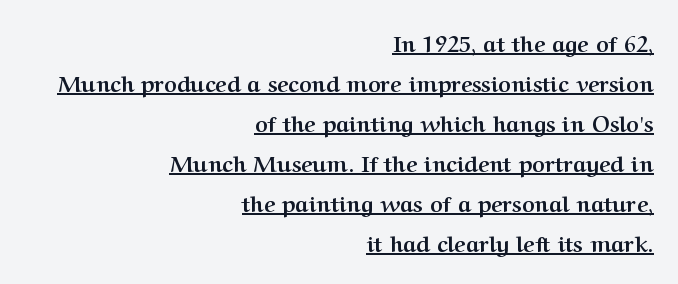
The image shows 22 px bold type, upright; set right-aligned, line spacing 1.82x, normal letter spacing, underlined.
